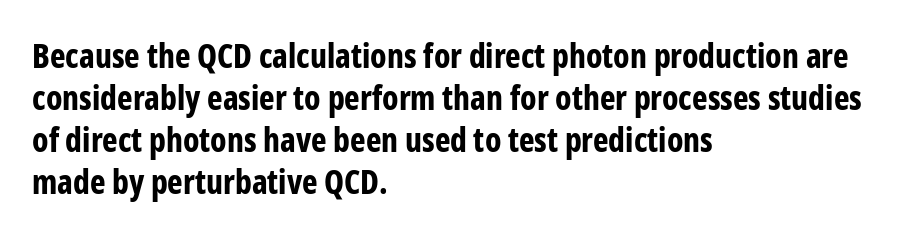
The image shows 33 px bold, condensed sans-serif type, upright; set left-aligned, normal line spacing (1.27x), normal letter spacing, not underlined; low stroke contrast and a medium x-height.
